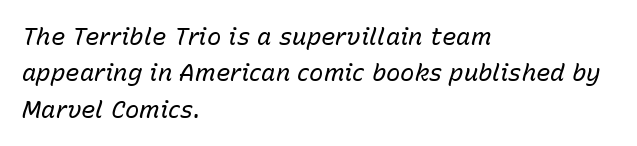
{"italic": "yes", "lean": "right", "slant_degrees": 15, "bold": "no", "underline": "no", "align": "left", "line_spacing": "normal", "line_spacing_ratio": 1.52, "letter_spacing": "normal", "letter_spacing_em": 0.0, "glyph_px": 24}
